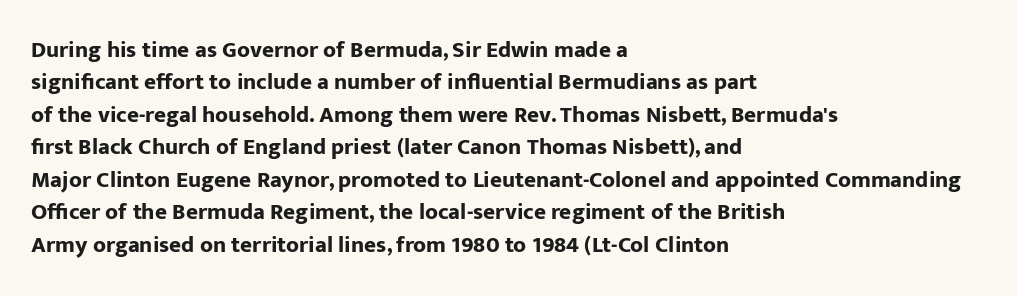
Q: Is the text bold? A: Yes.
Q: Is the text italic (slanted)? A: No, it is upright.
Q: Is the text underlined? A: No.
Q: How is the paragraph aligned? A: Left-aligned.
Q: Is the spacing between letters normal or unusually wide? A: Normal.
Q: Is the spacing between lines tight, normal or loose? A: Normal.
